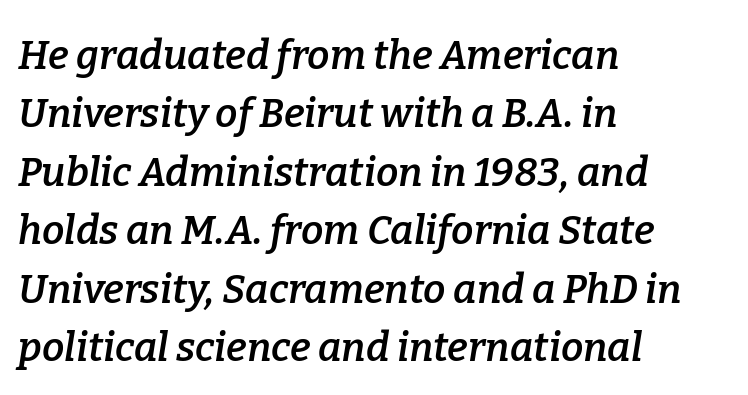
Q: Is the text bold? A: Semi-bold.
Q: Is the text italic (slanted)? A: Yes, it leans right by about 9 degrees.
Q: Is the typeface a serif or a sans-serif typeface? A: Serif.
Q: Is the text underlined? A: No.
Q: How is the paragraph aligned? A: Left-aligned.
Q: Is the spacing between letters normal or unusually wide? A: Normal.
Q: Is the spacing between lines tight, normal or loose? A: Normal.
Q: Width (condensed, normal, or wide)? A: Normal.
Q: Stroke contrast? A: Low.
Q: x-height? A: Medium.
Q: Monospaced? A: No.
